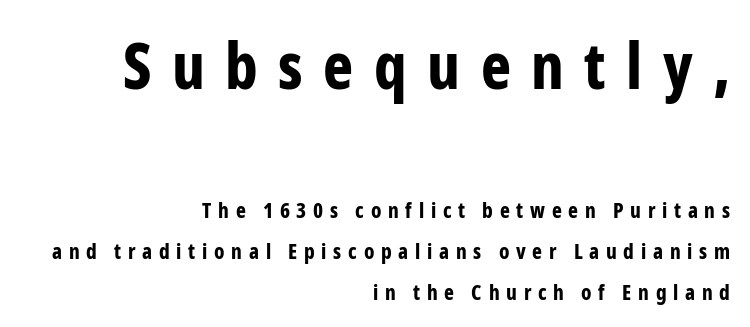
The image shows 64 px bold, condensed sans-serif type, upright; set right-aligned, loose line spacing (1.94x), unusually wide letter spacing (+0.32 em), not underlined; the first (top) block is 3.05x larger; low stroke contrast and a medium x-height.
